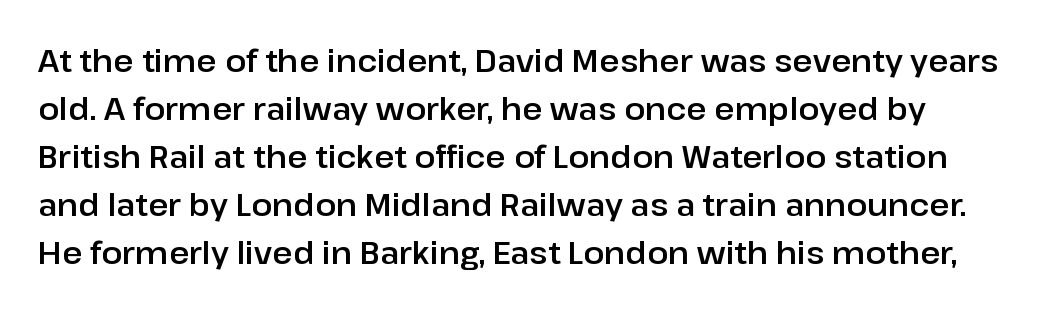
{"serif": "no", "italic": "no", "width": "normal", "stroke_contrast": "low", "x_height": "medium", "monospaced": "no", "underline": "no", "line_spacing": "normal", "line_spacing_ratio": 1.55, "letter_spacing": "normal", "letter_spacing_em": 0.0, "glyph_px": 31}
